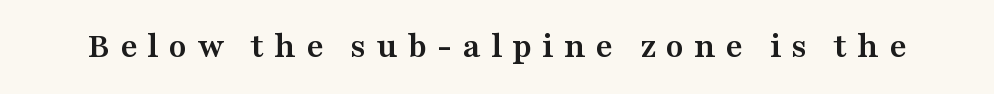
Q: Is the text bold? A: Yes.
Q: Is the text italic (slanted)? A: No, it is upright.
Q: Is the typeface a serif or a sans-serif typeface? A: Serif.
Q: Is the text underlined? A: No.
Q: Is the spacing between letters normal or unusually wide? A: Unusually wide.
Q: Width (condensed, normal, or wide)? A: Wide.
Q: Stroke contrast? A: Medium.
Q: x-height? A: Medium.
Q: Monospaced? A: No.
